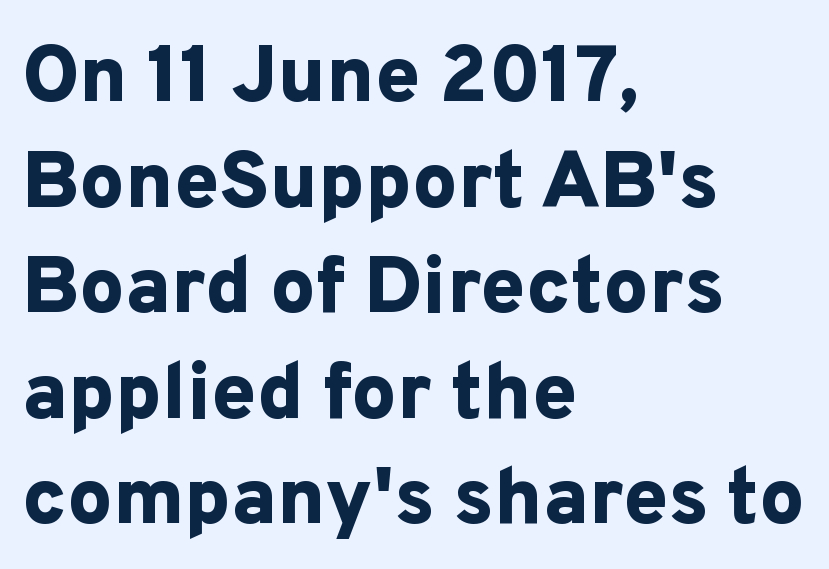
{"serif": "no", "italic": "no", "bold": "yes", "weight": "bold", "width": "normal", "stroke_contrast": "low", "x_height": "medium", "monospaced": "no", "underline": "no", "align": "left", "line_spacing": "normal", "line_spacing_ratio": 1.32, "letter_spacing": "normal", "letter_spacing_em": 0.0, "glyph_px": 80}
